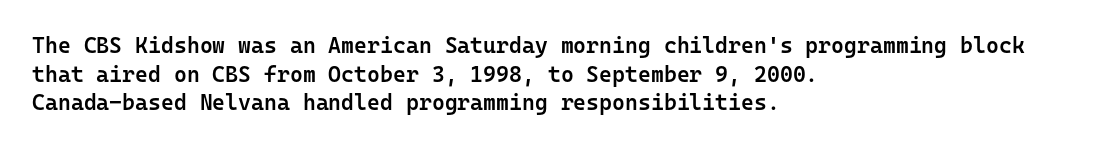
The image shows 22 px text type, upright; set left-aligned, normal line spacing (1.3x), normal letter spacing, not underlined.
